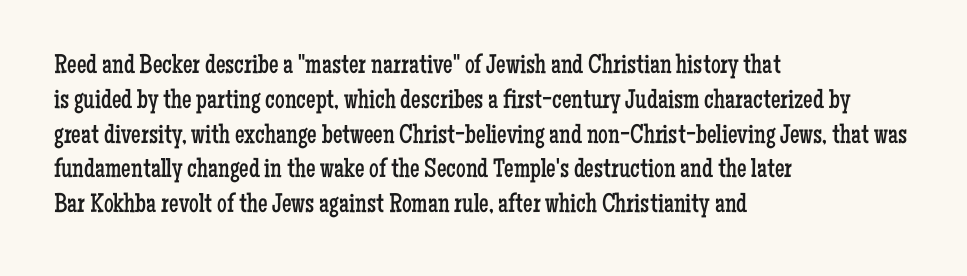
This sample keeps an unexceptional amount of space between lines. Characters remain perfectly vertical along every line. The gap between lines stays unmarked. Is this a heavy cut? Hardly; it is regular or lighter.
